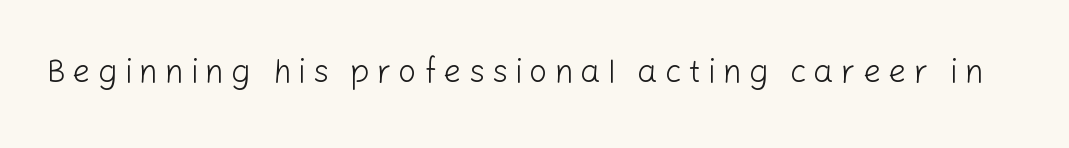
{"serif": "no", "italic": "no", "bold": "no", "weight": "light", "width": "normal", "stroke_contrast": "low", "x_height": "medium", "monospaced": "no", "underline": "no", "letter_spacing": "wide", "letter_spacing_em": 0.22, "glyph_px": 32}
